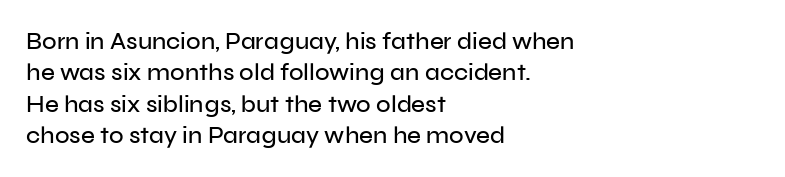
Here the glyphs are tracked normally, forming tight word shapes. Type without underlining. A roman cut, with each character standing at attention. A classic flush-left, rag-right setting is used for this passage.
